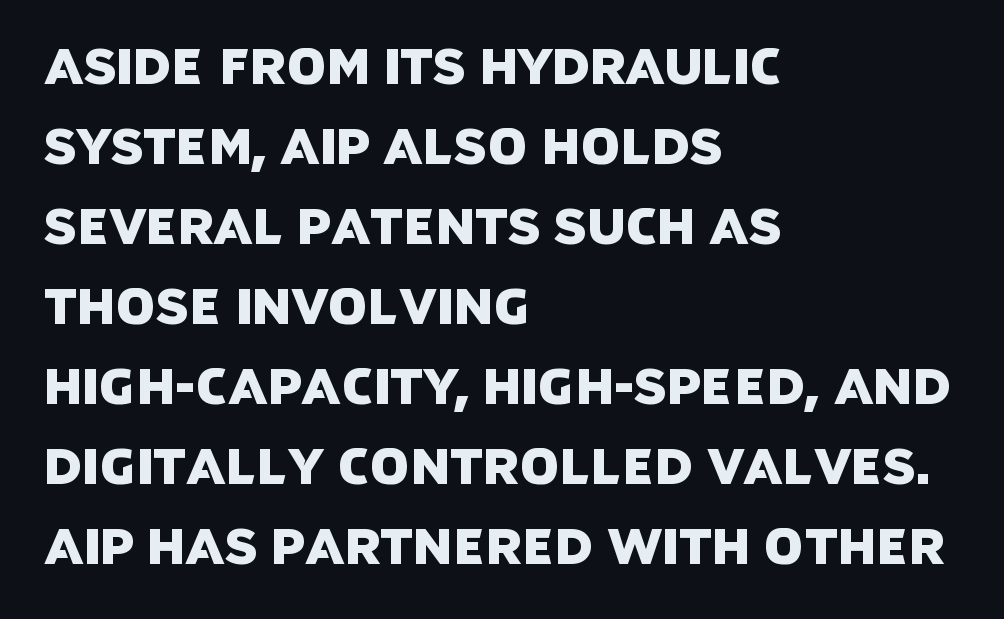
A typesetter would label this face a sans. This sample is left-justified, so line endings fall wherever the words run out. No extra tracking has been applied to these lines. The gap between lines stays unmarked.
